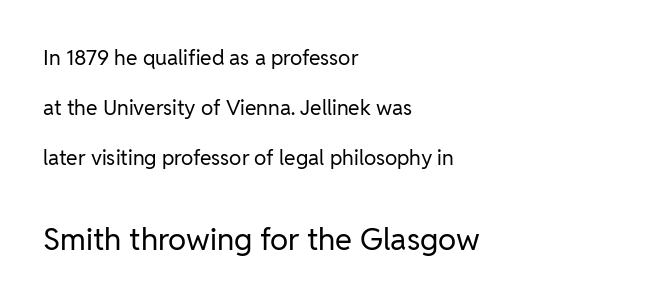
Q: Is the text bold? A: No.
Q: Is the text italic (slanted)? A: No, it is upright.
Q: Is the typeface a serif or a sans-serif typeface? A: Sans-serif.
Q: Is the text underlined? A: No.
Q: How is the paragraph aligned? A: Left-aligned.
Q: Is the spacing between letters normal or unusually wide? A: Normal.
Q: Is the spacing between lines tight, normal or loose? A: Loose.
Q: Which block of text is set in a larger size, the first (top) or the second (bottom)? A: The second (bottom) one.
Q: Width (condensed, normal, or wide)? A: Normal.
Q: Stroke contrast? A: Low.
Q: x-height? A: Medium.
Q: Monospaced? A: No.
